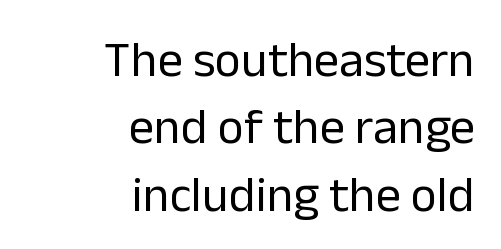
Q: Is the text bold? A: No.
Q: Is the text italic (slanted)? A: No, it is upright.
Q: Is the typeface a serif or a sans-serif typeface? A: Sans-serif.
Q: Is the text underlined? A: No.
Q: How is the paragraph aligned? A: Right-aligned.
Q: Is the spacing between letters normal or unusually wide? A: Normal.
Q: Is the spacing between lines tight, normal or loose? A: Normal.
Q: Width (condensed, normal, or wide)? A: Normal.
Q: Stroke contrast? A: Low.
Q: x-height? A: Medium.
Q: Monospaced? A: No.
